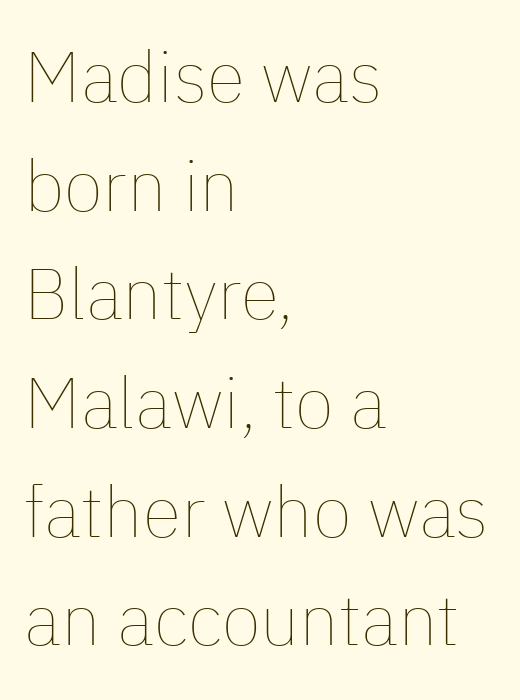
The image shows 71 px thin type, upright; set left-aligned, normal line spacing (1.53x), normal letter spacing, not underlined; low stroke contrast and a medium x-height.
